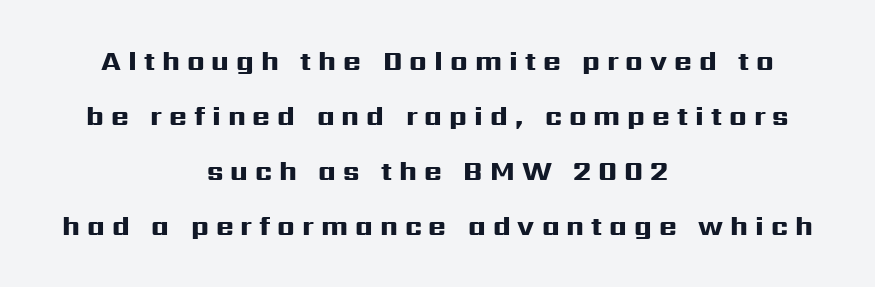
Q: Is the text bold? A: Yes.
Q: Is the text italic (slanted)? A: No, it is upright.
Q: Is the text underlined? A: No.
Q: How is the paragraph aligned? A: Centered.
Q: Is the spacing between letters normal or unusually wide? A: Unusually wide.
Q: Is the spacing between lines tight, normal or loose? A: Loose.
